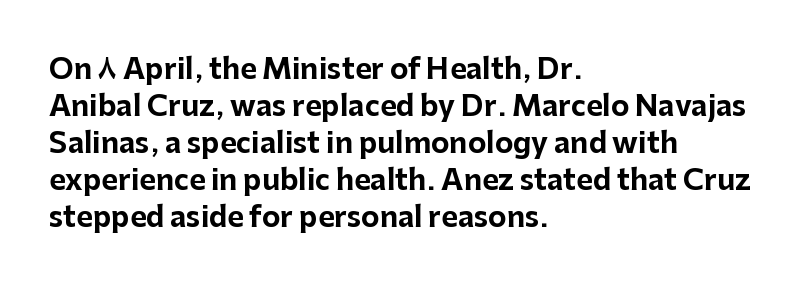
{"serif": "no", "italic": "no", "bold": "yes", "weight": "bold", "width": "normal", "stroke_contrast": "low", "x_height": "medium", "monospaced": "no", "underline": "no", "align": "left", "line_spacing": "normal", "line_spacing_ratio": 1.32, "letter_spacing": "normal", "letter_spacing_em": 0.0, "glyph_px": 28}
